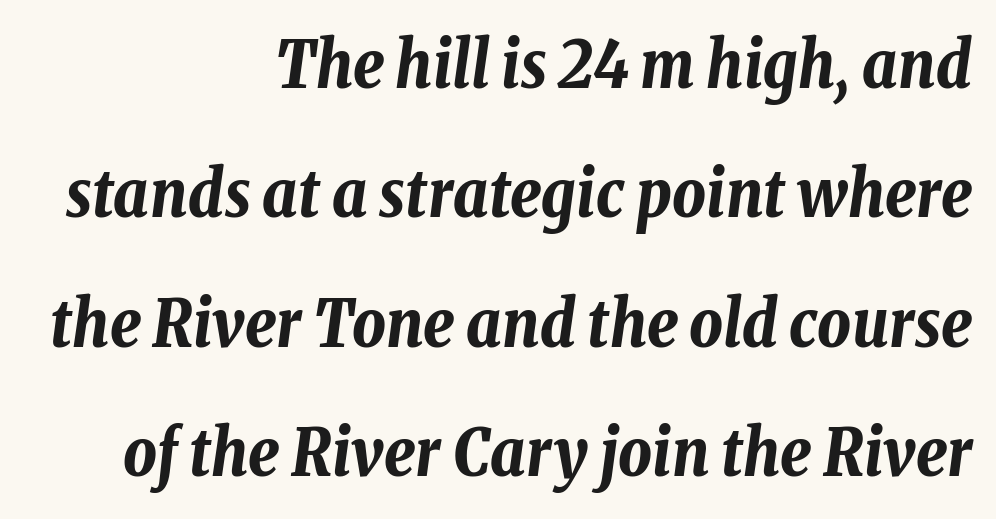
{"italic": "yes", "lean": "right", "slant_degrees": 8, "bold": "yes", "weight": "bold", "width": "condensed", "stroke_contrast": "low", "x_height": "medium", "monospaced": "no", "underline": "no", "align": "right", "line_spacing": "loose", "line_spacing_ratio": 1.99, "letter_spacing": "normal", "letter_spacing_em": 0.0, "glyph_px": 65}
